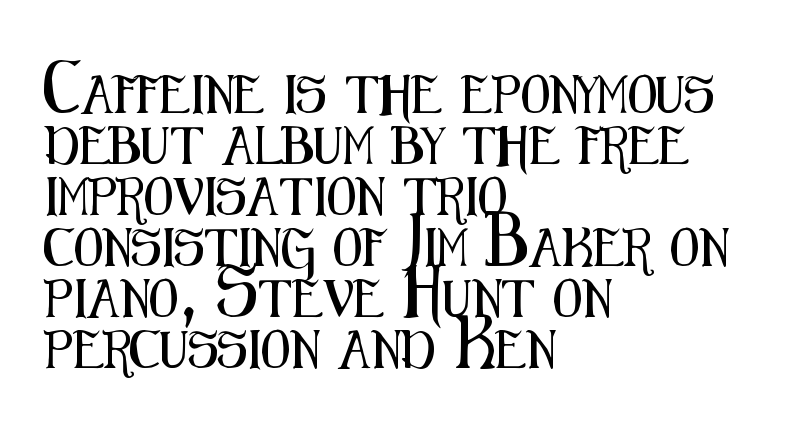
A typesetter would call this leading conventional body-copy spacing. Note the varied advance widths — an 'i' is clearly narrower than an 'm'. The specimen reads as upright at a glance. Tracking here is standard; glyphs follow each other at the usual distance.
